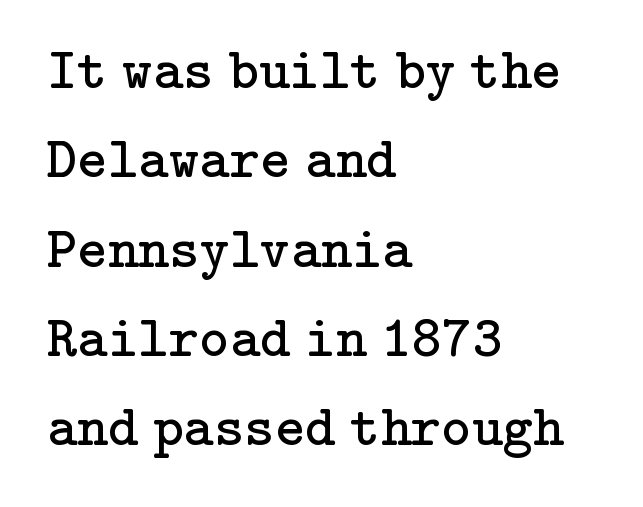
The image shows 58 px regular-weight serif type, upright; set left-aligned, normal line spacing (1.54x), normal letter spacing, not underlined; low stroke contrast and a medium x-height.
